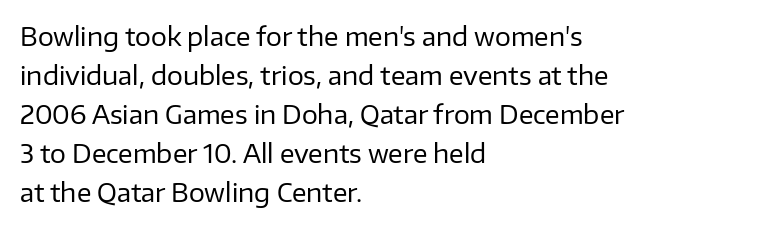
Q: Is the text bold? A: No.
Q: Is the text italic (slanted)? A: No, it is upright.
Q: Is the text underlined? A: No.
Q: How is the paragraph aligned? A: Left-aligned.
Q: Is the spacing between letters normal or unusually wide? A: Normal.
Q: Is the spacing between lines tight, normal or loose? A: Normal.
